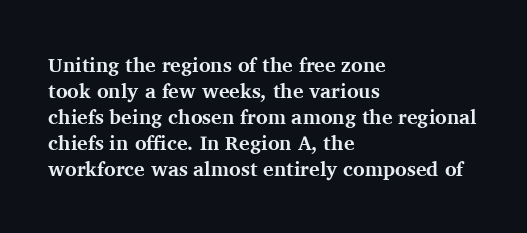
The image shows 20 px bold type, upright; set left-aligned, normal line spacing (1.3x), normal letter spacing, not underlined.
